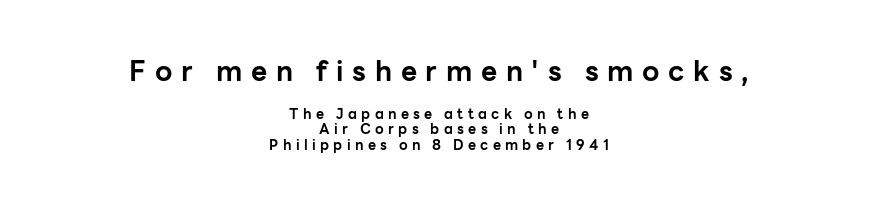
The image shows 28 px bold sans-serif type, upright; set centered, tight line spacing (1.12x), unusually wide letter spacing (+0.31 em), not underlined; the first (top) block is 2.0x larger; low stroke contrast and a medium x-height.
